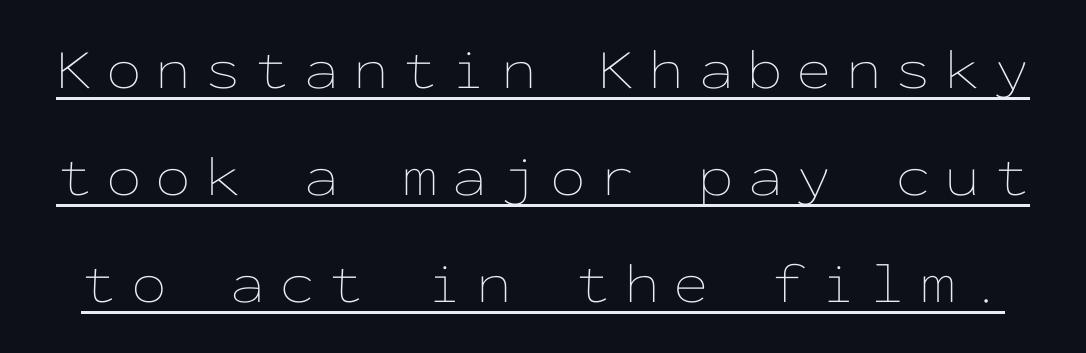
{"italic": "no", "bold": "no", "weight": "thin", "width": "wide", "stroke_contrast": "low", "x_height": "medium", "monospaced": "yes", "underline": "yes", "line_spacing_ratio": 1.88, "letter_spacing": "wide", "letter_spacing_em": 0.24, "glyph_px": 57}
